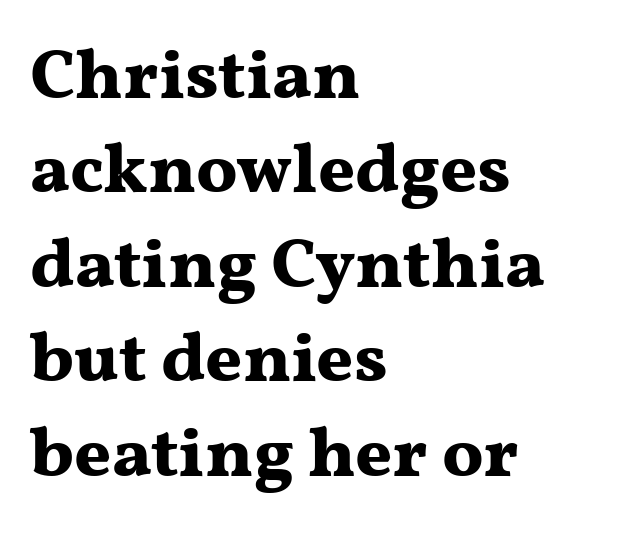
The image shows 71 px bold, wide serif type, upright; set left-aligned, normal line spacing (1.33x), normal letter spacing, not underlined; medium stroke contrast and a medium x-height.
